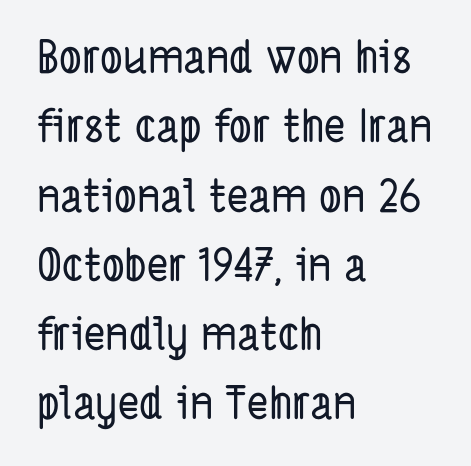
The type is set solid horizontally, with unmodified tracking. Horizontal bands of white between lines are of average thickness. Is the block centered? No — it sits flush against the left margin. Is this a sans? Yes — the strokes have no serifs. A bare baseline throughout the passage. The face used here is proportionally spaced, like ordinary book or web type.
